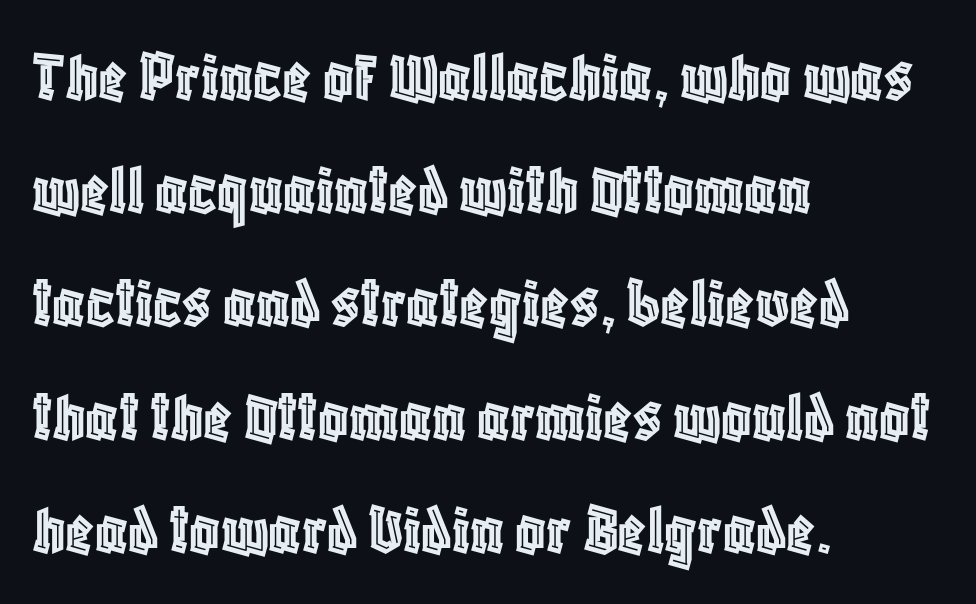
{"italic": "no", "width": "condensed", "x_height": "large", "monospaced": "no", "underline": "no", "align": "left", "line_spacing": "normal", "line_spacing_ratio": 1.53, "letter_spacing": "normal", "letter_spacing_em": 0.0, "glyph_px": 74}
